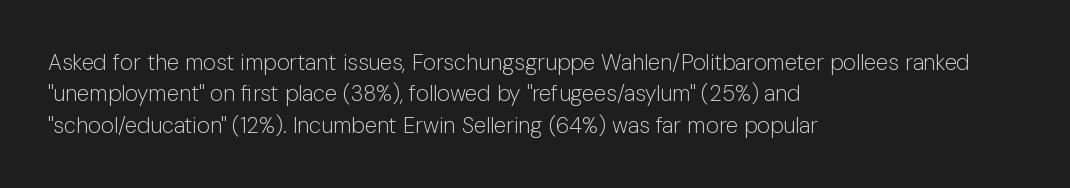
The image shows 22 px text type, upright; set left-aligned, normal line spacing (1.43x), normal letter spacing, not underlined.
